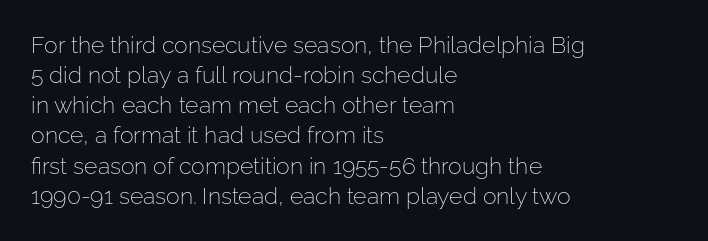
{"italic": "no", "bold": "no", "underline": "no", "align": "left", "line_spacing": "normal", "line_spacing_ratio": 1.31, "letter_spacing": "normal", "letter_spacing_em": 0.0, "glyph_px": 23}
